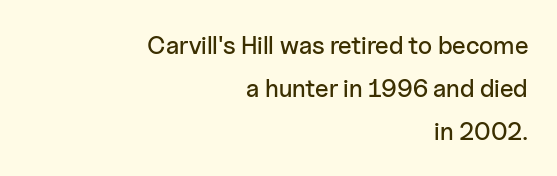
Rule under the text: the space is simply empty. Nothing unusual about the tracking: characters are spaced as the font intends. Do the letters lean? They stand straight. The rag falls on the left side of this text block.
